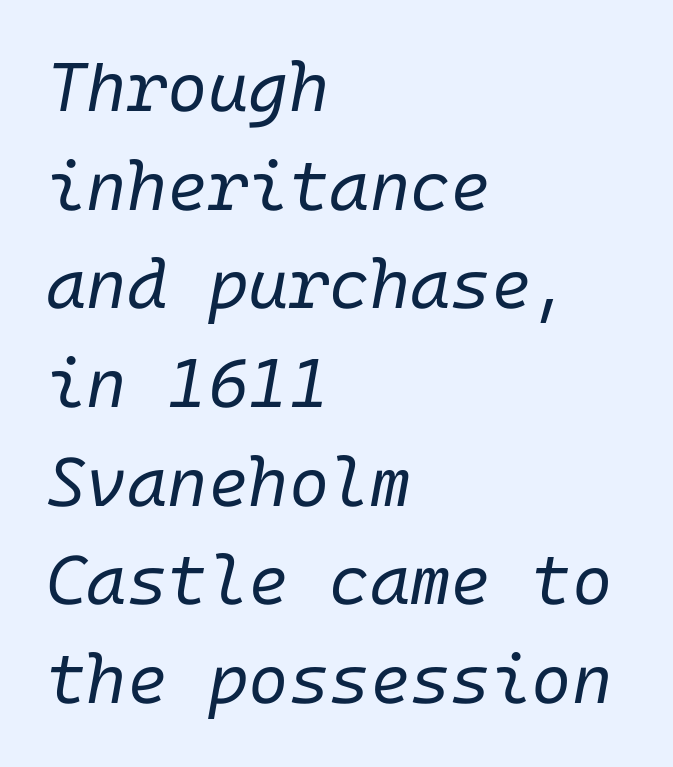
Q: Is the text bold? A: No.
Q: Is the text italic (slanted)? A: Yes, it leans right by about 10 degrees.
Q: Is the text underlined? A: No.
Q: How is the paragraph aligned? A: Left-aligned.
Q: Is the spacing between letters normal or unusually wide? A: Normal.
Q: Is the spacing between lines tight, normal or loose? A: Normal.
Q: Width (condensed, normal, or wide)? A: Normal.
Q: Stroke contrast? A: Low.
Q: x-height? A: Medium.
